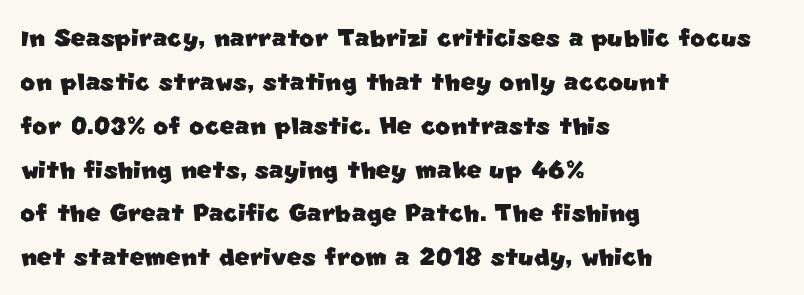
The image shows 32 px sans-serif type; set left-aligned, normal line spacing (1.37x), normal letter spacing, not underlined; low stroke contrast and a large x-height.
